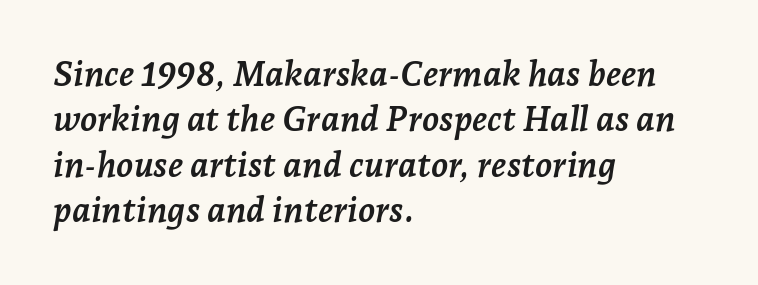
In terms of weight, the rendering is a true, heavy bold. A typesetter would call this zero additional tracking. This rendering employs a face with finishing strokes, i.e., a serif. Interline gaps are of average width in this sample.
